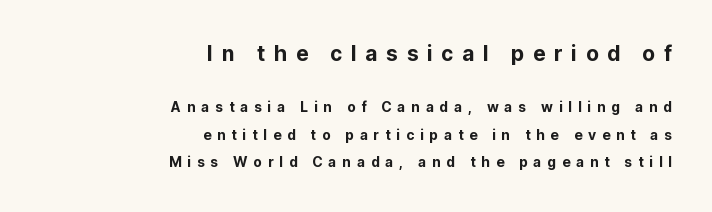
Q: Is the text italic (slanted)? A: No, it is upright.
Q: Is the text underlined? A: No.
Q: How is the paragraph aligned? A: Right-aligned.
Q: Is the spacing between letters normal or unusually wide? A: Unusually wide.
Q: Is the spacing between lines tight, normal or loose? A: Loose.
Q: Which block of text is set in a larger size, the first (top) or the second (bottom)? A: The first (top) one.
